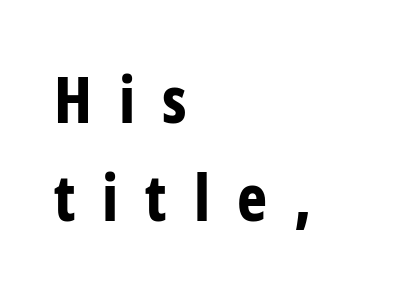
Short note: letters widely spaced. Students, this is bold: see how much ink each stroke carries. No word sits above an underline. Vertically, the passage feels balanced, rows spaced as you'd expect. Posture: vertical.
